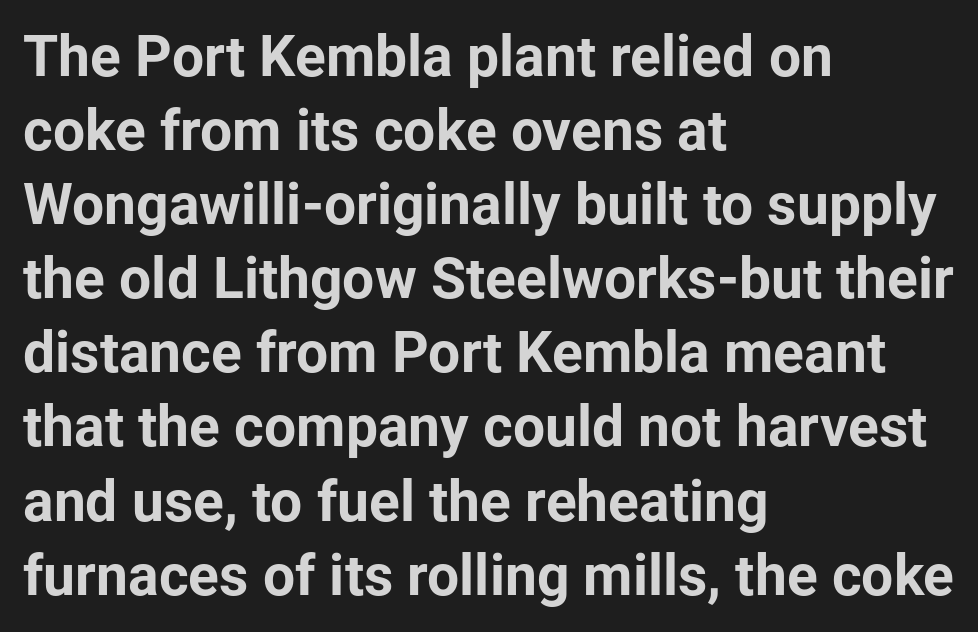
Q: Is the text bold? A: Yes.
Q: Is the text italic (slanted)? A: No, it is upright.
Q: Is the typeface a serif or a sans-serif typeface? A: Sans-serif.
Q: Is the text underlined? A: No.
Q: How is the paragraph aligned? A: Left-aligned.
Q: Is the spacing between letters normal or unusually wide? A: Normal.
Q: Is the spacing between lines tight, normal or loose? A: Normal.
Q: Width (condensed, normal, or wide)? A: Normal.
Q: Stroke contrast? A: Low.
Q: x-height? A: Medium.
Q: Monospaced? A: No.
